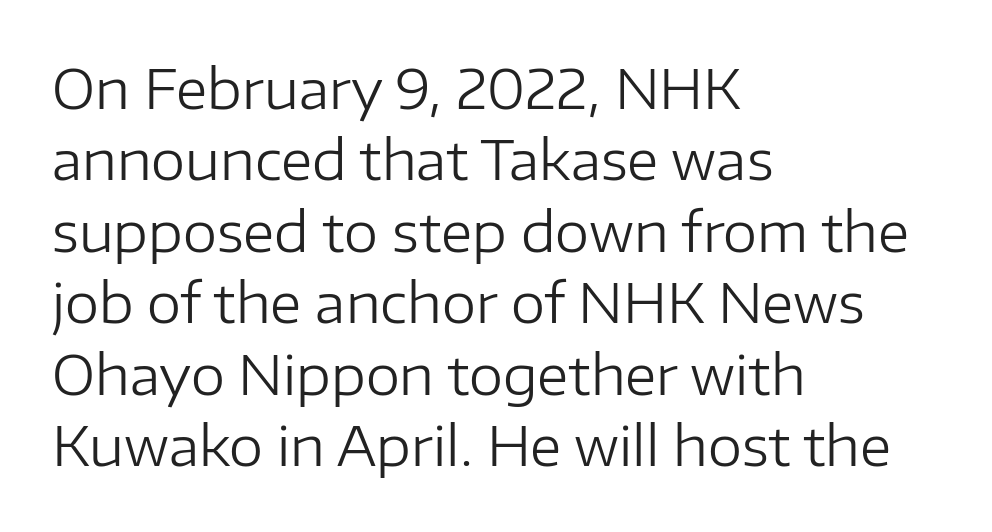
{"serif": "no", "italic": "no", "bold": "no", "weight": "regular", "width": "normal", "stroke_contrast": "low", "x_height": "medium", "monospaced": "no", "underline": "no", "align": "left", "line_spacing": "normal", "line_spacing_ratio": 1.3, "letter_spacing": "normal", "letter_spacing_em": 0.0, "glyph_px": 55}
